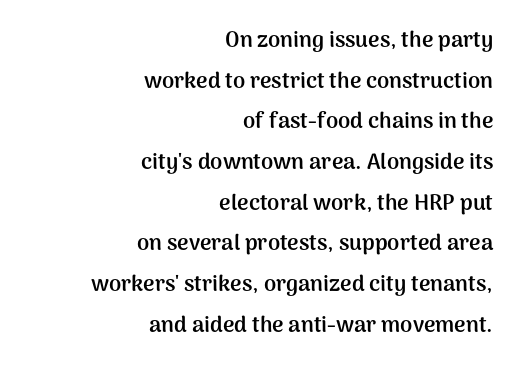
The image shows 22 px bold type, upright; set right-aligned, line spacing 1.85x, normal letter spacing, not underlined.
